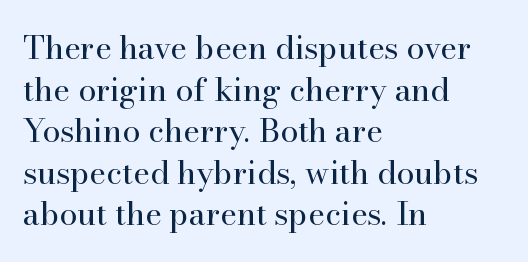
The image shows 32 px regular-weight serif type, upright; set left-aligned, normal line spacing (1.3x), normal letter spacing, not underlined; high stroke contrast and a small x-height.
